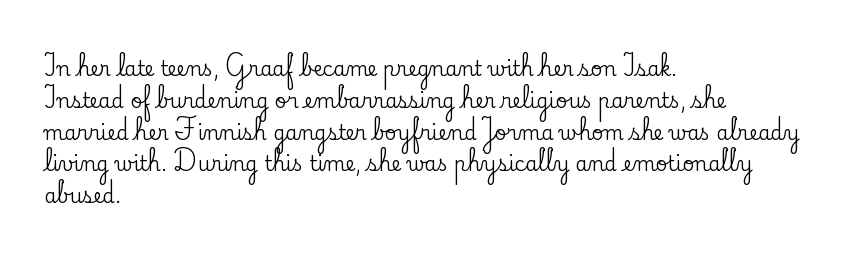
Q: Is the text italic (slanted)? A: No, it is upright.
Q: Is the text underlined? A: No.
Q: How is the paragraph aligned? A: Left-aligned.
Q: Is the spacing between letters normal or unusually wide? A: Normal.
Q: Is the spacing between lines tight, normal or loose? A: Normal.
